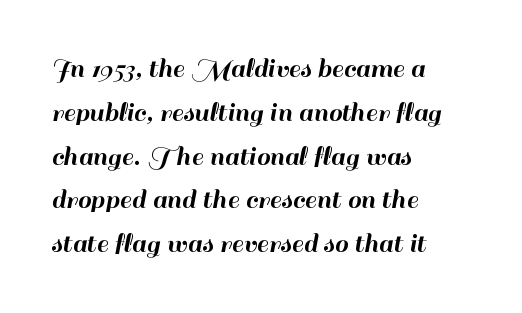
The image shows 30 px sans-serif type; set left-aligned, normal line spacing (1.46x), normal letter spacing, not underlined; high stroke contrast and a small x-height.
